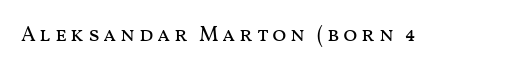
Nope, not italic — everything's standing straight. Weight: regular or lighter. This rendering features lettering with no underline.
